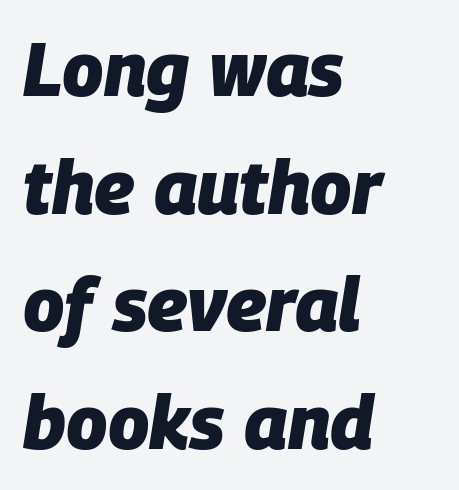
The image shows 75 px heavy type, italic (leaning right); set left-aligned, normal line spacing (1.57x), normal letter spacing, not underlined; low stroke contrast and a large x-height.
